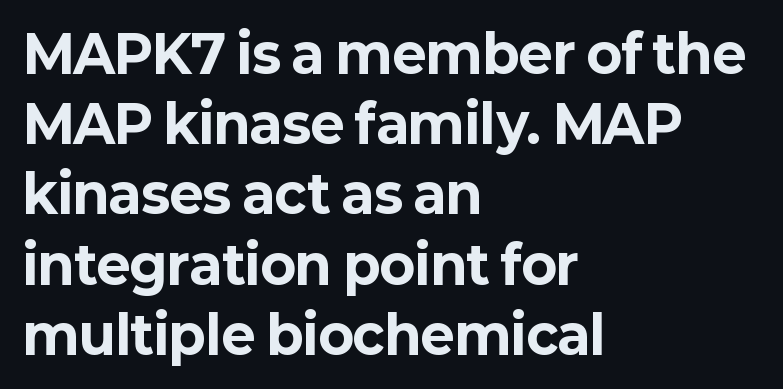
The image shows 52 px bold sans-serif type, upright; set left-aligned, normal line spacing (1.35x), normal letter spacing, not underlined; low stroke contrast and a medium x-height.
